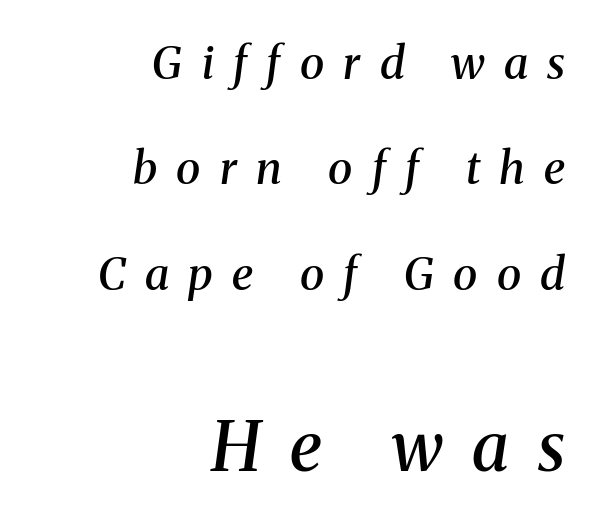
{"serif": "yes", "italic": "yes", "lean": "right", "slant_degrees": 8, "bold": "semi", "weight": "semibold", "width": "normal", "stroke_contrast": "medium", "x_height": "medium", "monospaced": "no", "underline": "no", "align": "right", "line_spacing": "loose", "line_spacing_ratio": 2.34, "letter_spacing": "wide", "letter_spacing_em": 0.43, "larger_block": "second", "size_ratio": 1.51, "glyph_px": 68}
